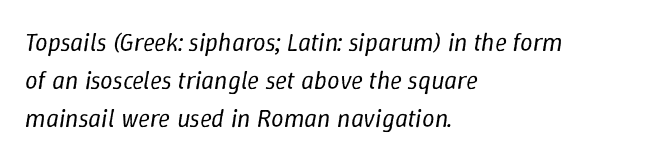
Q: Is the text bold? A: No.
Q: Is the text italic (slanted)? A: Yes, it leans right by about 9 degrees.
Q: Is the text underlined? A: No.
Q: How is the paragraph aligned? A: Left-aligned.
Q: Is the spacing between letters normal or unusually wide? A: Normal.
Q: Is the spacing between lines tight, normal or loose? A: Normal.
